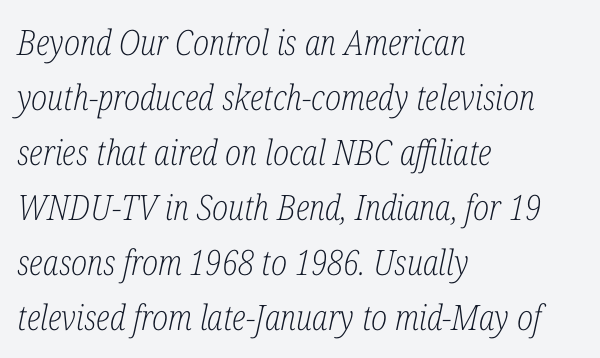
Q: Is the text bold? A: No.
Q: Is the text italic (slanted)? A: Yes, it leans right by about 12 degrees.
Q: Is the typeface a serif or a sans-serif typeface? A: Serif.
Q: Is the text underlined? A: No.
Q: How is the paragraph aligned? A: Left-aligned.
Q: Is the spacing between letters normal or unusually wide? A: Normal.
Q: Is the spacing between lines tight, normal or loose? A: Normal.
Q: Width (condensed, normal, or wide)? A: Condensed.
Q: Stroke contrast? A: Low.
Q: x-height? A: Medium.
Q: Monospaced? A: No.
